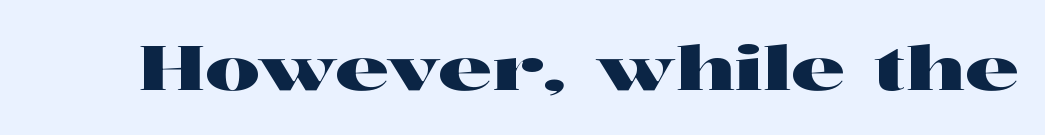
A clean baseline with only descenders dipping below it. Letterform terminals end in serifs throughout the passage. The letters sit at their default tracking, neither squeezed nor spread. Character widths vary here, with narrow letters taking less room than wide ones. Does the lettering tilt? It doesn't — this is upright.
